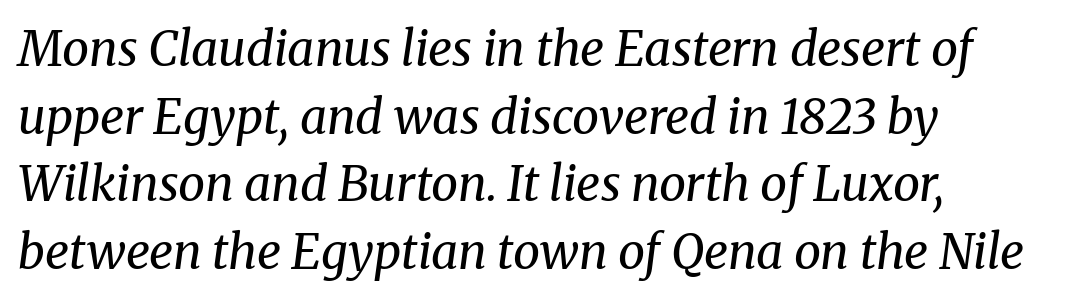
{"serif": "yes", "italic": "yes", "lean": "right", "slant_degrees": 8, "bold": "no", "weight": "regular", "width": "normal", "stroke_contrast": "medium", "x_height": "medium", "monospaced": "no", "underline": "no", "align": "left", "line_spacing": "normal", "line_spacing_ratio": 1.41, "letter_spacing": "normal", "letter_spacing_em": 0.0, "glyph_px": 48}
